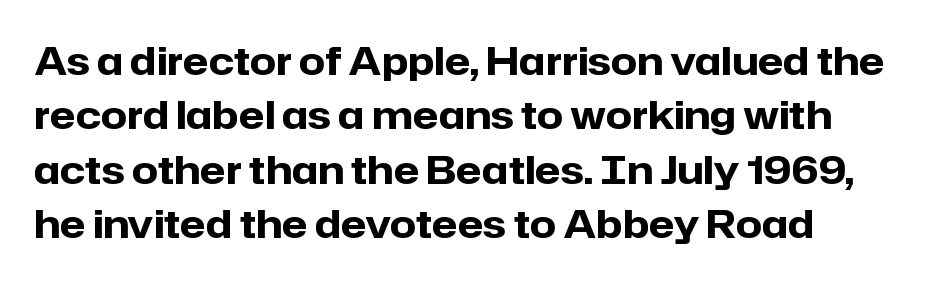
{"serif": "no", "italic": "no", "bold": "yes", "weight": "heavy", "width": "normal", "stroke_contrast": "low", "x_height": "medium", "monospaced": "no", "underline": "no", "line_spacing": "normal", "line_spacing_ratio": 1.43, "letter_spacing": "normal", "letter_spacing_em": 0.0, "glyph_px": 38}
